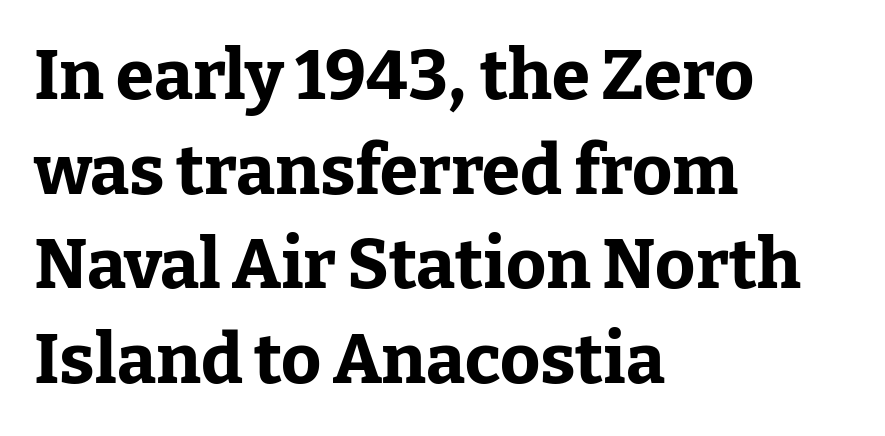
Q: Is the text bold? A: Yes.
Q: Is the text italic (slanted)? A: No, it is upright.
Q: Is the typeface a serif or a sans-serif typeface? A: Serif.
Q: Is the text underlined? A: No.
Q: How is the paragraph aligned? A: Left-aligned.
Q: Is the spacing between letters normal or unusually wide? A: Normal.
Q: Is the spacing between lines tight, normal or loose? A: Normal.
Q: Width (condensed, normal, or wide)? A: Normal.
Q: Stroke contrast? A: Low.
Q: x-height? A: Medium.
Q: Monospaced? A: No.
